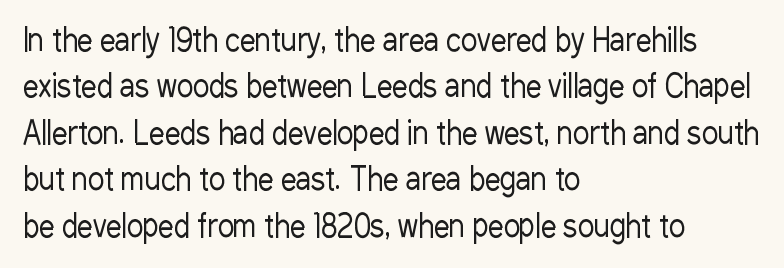
This sample keeps an unexceptional amount of space between lines. Weight: in the light-to-regular range. Check where the strokes stop: nothing finishes them off — pure sans. Short and long lines alike share a common starting point at left.
